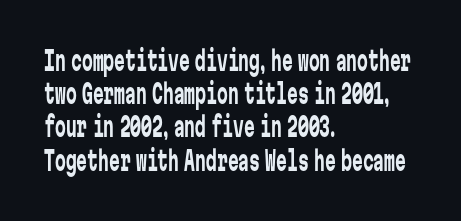
The zone under the glyphs is completely vacant. The passage is arranged the way most books set body copy — flush left. The type sits square on the baseline with zero lean. Weight: in the light-to-regular range. In terms of letterspacing, this is plain default setting.
